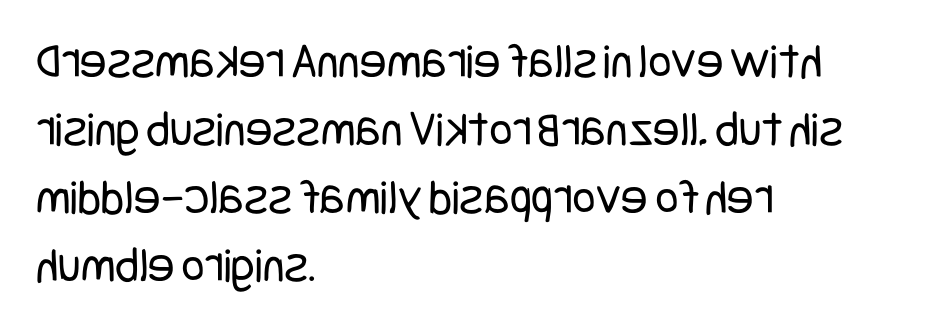
Q: Is the text bold? A: No.
Q: Is the text italic (slanted)? A: No, it is upright.
Q: Is the typeface a serif or a sans-serif typeface? A: Sans-serif.
Q: Is the text underlined? A: No.
Q: How is the paragraph aligned? A: Left-aligned.
Q: Is the spacing between letters normal or unusually wide? A: Normal.
Q: Is the spacing between lines tight, normal or loose? A: Normal.
Q: Width (condensed, normal, or wide)? A: Condensed.
Q: Stroke contrast? A: Low.
Q: x-height? A: Large.
